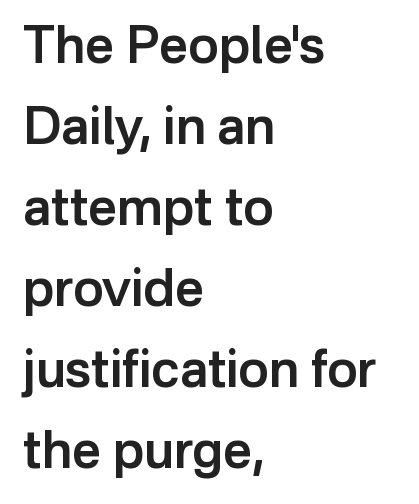
A typesetter would call this proportional, since set widths differ per character. Compared with typical body copy, the letter spacing here is the same. If you drew a line through each stem, it would be perfectly vertical. Underline: absent.
